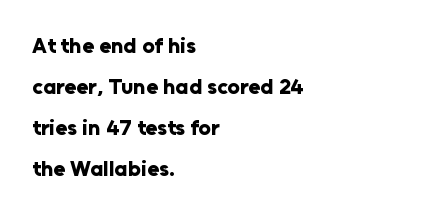
{"italic": "no", "bold": "yes", "underline": "no", "align": "left", "line_spacing_ratio": 1.87, "letter_spacing": "normal", "letter_spacing_em": 0.0, "glyph_px": 22}
